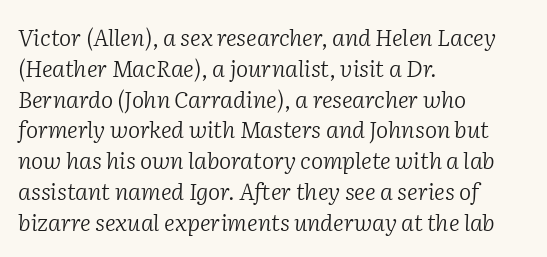
{"italic": "yes", "lean": "right", "slant_degrees": 2, "bold": "no", "underline": "no", "align": "left", "line_spacing": "normal", "line_spacing_ratio": 1.34, "letter_spacing": "normal", "letter_spacing_em": 0.0, "glyph_px": 23}
